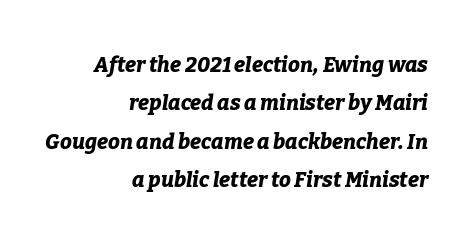
Q: Is the text bold? A: Yes.
Q: Is the text italic (slanted)? A: Yes, it leans right by about 9 degrees.
Q: Is the text underlined? A: No.
Q: How is the paragraph aligned? A: Right-aligned.
Q: Is the spacing between letters normal or unusually wide? A: Normal.
